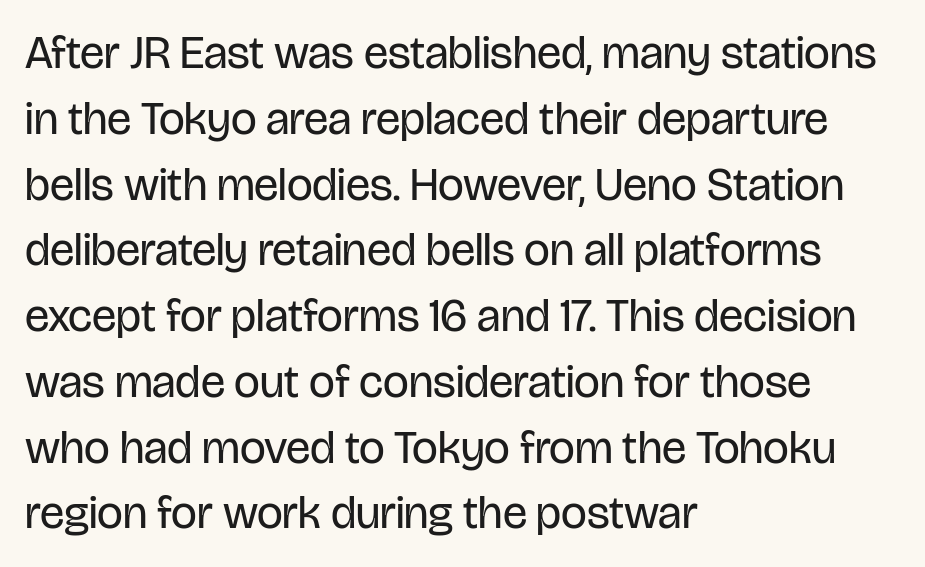
Q: Is the text bold? A: No.
Q: Is the text italic (slanted)? A: No, it is upright.
Q: Is the typeface a serif or a sans-serif typeface? A: Sans-serif.
Q: Is the text underlined? A: No.
Q: How is the paragraph aligned? A: Left-aligned.
Q: Is the spacing between letters normal or unusually wide? A: Normal.
Q: Is the spacing between lines tight, normal or loose? A: Normal.
Q: Width (condensed, normal, or wide)? A: Condensed.
Q: Stroke contrast? A: Low.
Q: x-height? A: Large.
Q: Monospaced? A: No.
